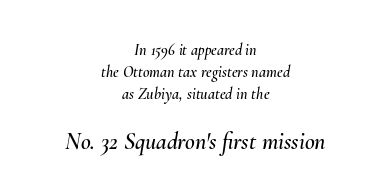
Q: Is the text italic (slanted)? A: Yes, it leans right by about 10 degrees.
Q: Is the text underlined? A: No.
Q: How is the paragraph aligned? A: Centered.
Q: Is the spacing between letters normal or unusually wide? A: Normal.
Q: Is the spacing between lines tight, normal or loose? A: Normal.
Q: Which block of text is set in a larger size, the first (top) or the second (bottom)? A: The second (bottom) one.
